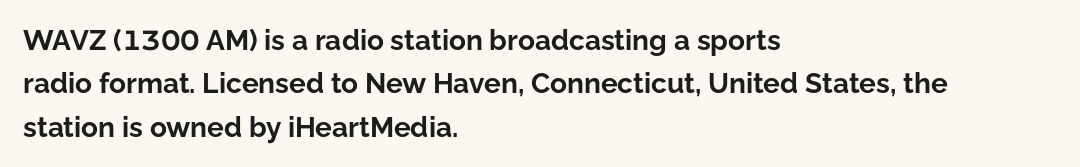
Q: Is the text bold? A: Yes.
Q: Is the text italic (slanted)? A: No, it is upright.
Q: Is the typeface a serif or a sans-serif typeface? A: Sans-serif.
Q: Is the text underlined? A: No.
Q: How is the paragraph aligned? A: Left-aligned.
Q: Is the spacing between letters normal or unusually wide? A: Normal.
Q: Is the spacing between lines tight, normal or loose? A: Normal.
Q: Width (condensed, normal, or wide)? A: Normal.
Q: Stroke contrast? A: Low.
Q: x-height? A: Medium.
Q: Monospaced? A: No.
